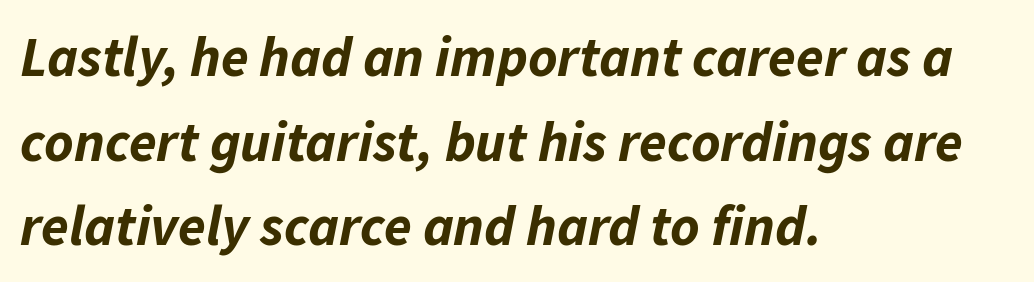
{"italic": "yes", "lean": "right", "slant_degrees": 11, "bold": "yes", "weight": "bold", "width": "normal", "stroke_contrast": "low", "x_height": "medium", "monospaced": "no", "underline": "no", "align": "left", "line_spacing": "normal", "line_spacing_ratio": 1.51, "letter_spacing": "normal", "letter_spacing_em": 0.0, "glyph_px": 56}
